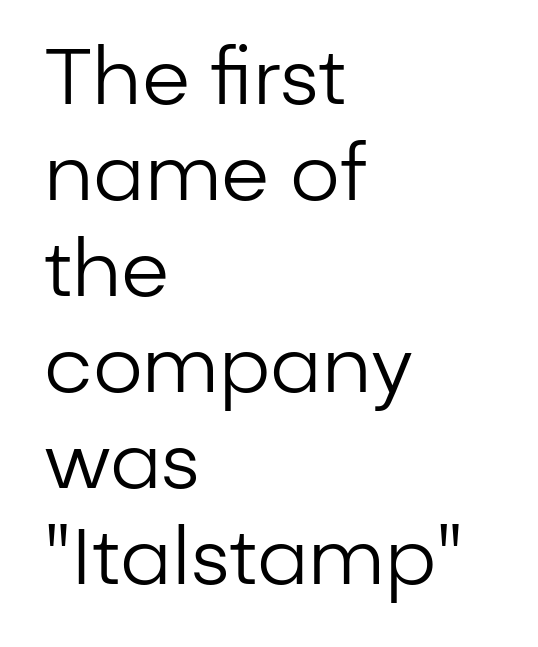
Q: Is the text bold? A: No.
Q: Is the text italic (slanted)? A: No, it is upright.
Q: Is the typeface a serif or a sans-serif typeface? A: Sans-serif.
Q: Is the text underlined? A: No.
Q: How is the paragraph aligned? A: Left-aligned.
Q: Is the spacing between letters normal or unusually wide? A: Normal.
Q: Width (condensed, normal, or wide)? A: Normal.
Q: Stroke contrast? A: Low.
Q: x-height? A: Medium.
Q: Monospaced? A: No.
